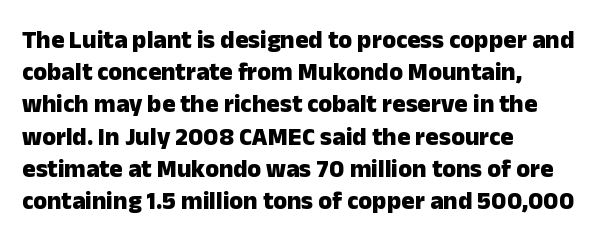
Q: Is the text bold? A: Yes.
Q: Is the text italic (slanted)? A: No, it is upright.
Q: Is the text underlined? A: No.
Q: How is the paragraph aligned? A: Left-aligned.
Q: Is the spacing between letters normal or unusually wide? A: Normal.
Q: Is the spacing between lines tight, normal or loose? A: Normal.
